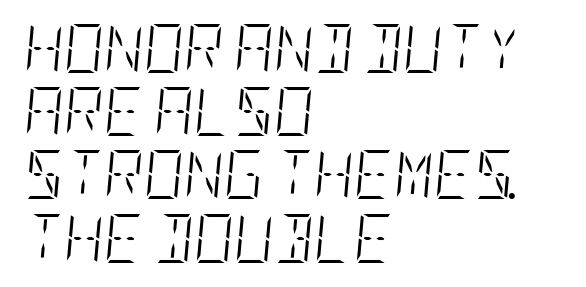
{"italic": "yes", "lean": "right", "slant_degrees": 5, "bold": "no", "weight": "light", "width": "condensed", "stroke_contrast": "low", "x_height": "large", "underline": "no", "align": "left", "line_spacing": "normal", "line_spacing_ratio": 1.29, "letter_spacing": "normal", "letter_spacing_em": 0.0, "glyph_px": 49}
